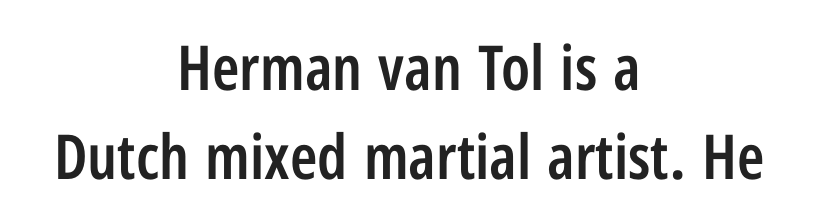
{"serif": "no", "italic": "no", "bold": "semi", "weight": "semibold", "width": "condensed", "stroke_contrast": "low", "x_height": "medium", "monospaced": "no", "underline": "no", "align": "center", "line_spacing": "normal", "line_spacing_ratio": 1.44, "letter_spacing": "normal", "letter_spacing_em": 0.0, "glyph_px": 62}
